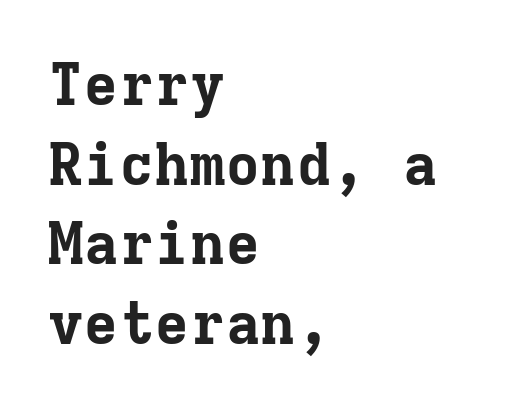
Every character here occupies the same horizontal width, giving the sample a typewriter-like rhythm. Posture: vertical. Summary of vertical rhythm: regular, with standard interline spacing. The face used here is seriffed, in the tradition of book romans. Heft: maximum for text — a bold. These lines stack with their left ends in a neat column.
